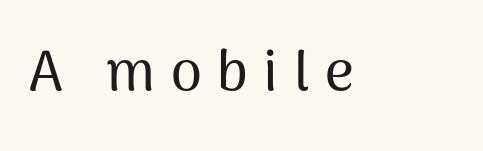
Proportional: the letters do not fall into vertical columns. Posture: straight, roman, zero tilt. In terms of letterspacing, this is a distinctly airy, spread setting. Plain, unruled lines of type.
